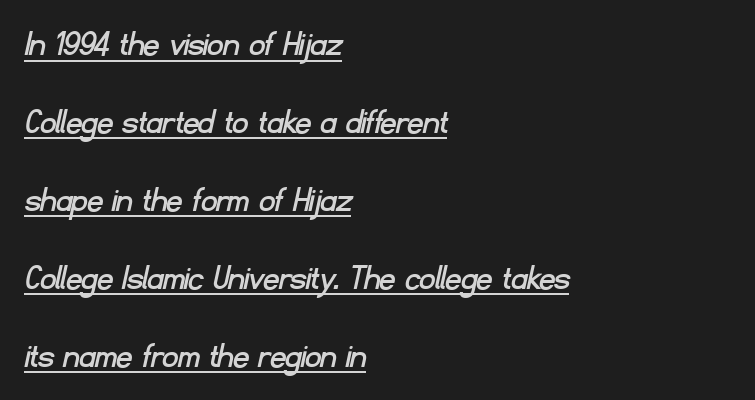
The image shows 38 px sans-serif type; set left-aligned, loose line spacing (2.05x), normal letter spacing, underlined; low stroke contrast and a small x-height.
